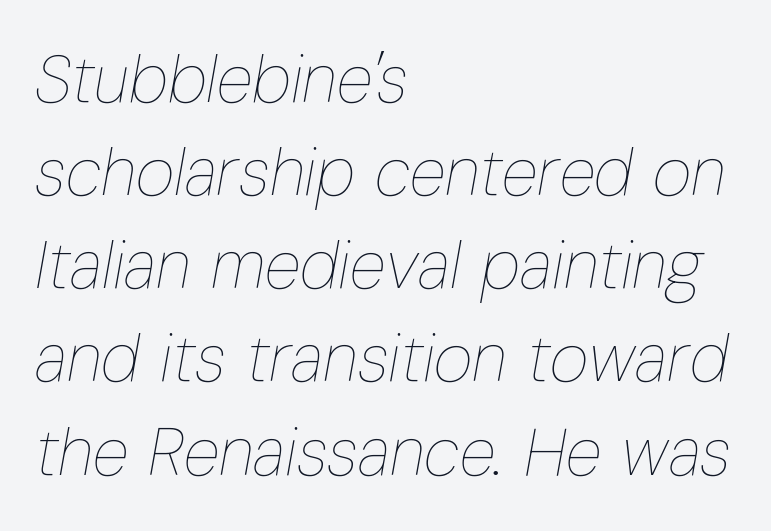
The image shows 67 px thin, condensed type, italic (leaning right); set left-aligned, normal line spacing (1.39x), normal letter spacing, not underlined; low stroke contrast and a medium x-height.
